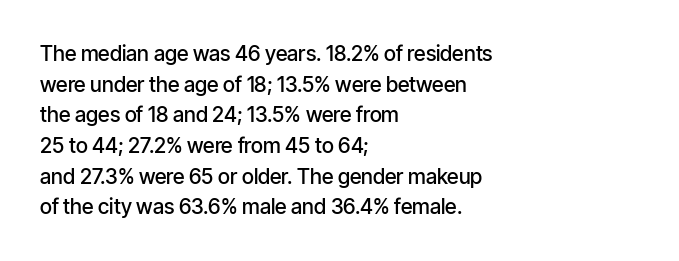
Q: Is the text bold? A: Semi-bold.
Q: Is the text italic (slanted)? A: No, it is upright.
Q: Is the text underlined? A: No.
Q: How is the paragraph aligned? A: Left-aligned.
Q: Is the spacing between letters normal or unusually wide? A: Normal.
Q: Is the spacing between lines tight, normal or loose? A: Normal.
